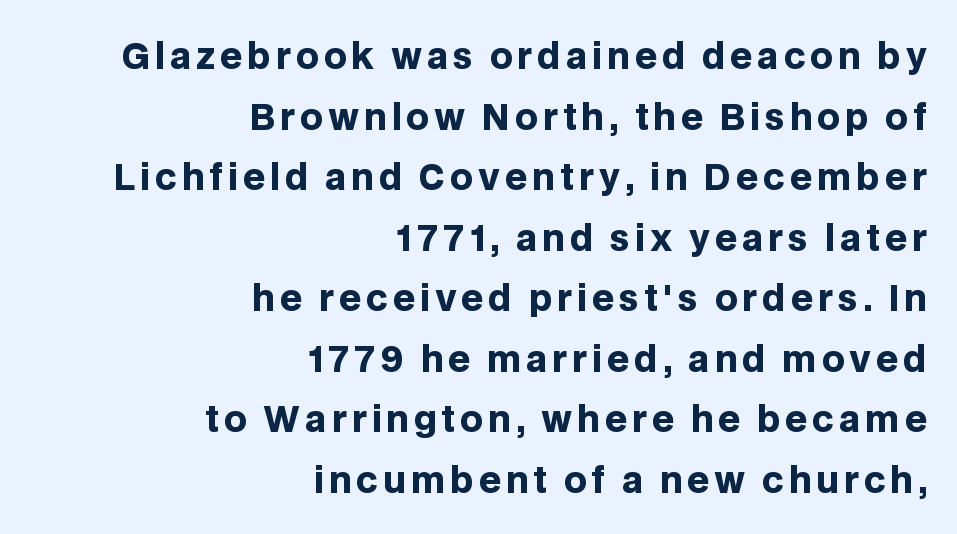
{"serif": "no", "italic": "no", "bold": "yes", "weight": "heavy", "width": "normal", "stroke_contrast": "low", "x_height": "large", "monospaced": "no", "underline": "no", "align": "right", "line_spacing_ratio": 1.73, "glyph_px": 35}
